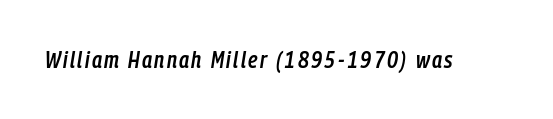
{"italic": "yes", "lean": "right", "slant_degrees": 9, "bold": "semi", "underline": "no", "glyph_px": 23}
